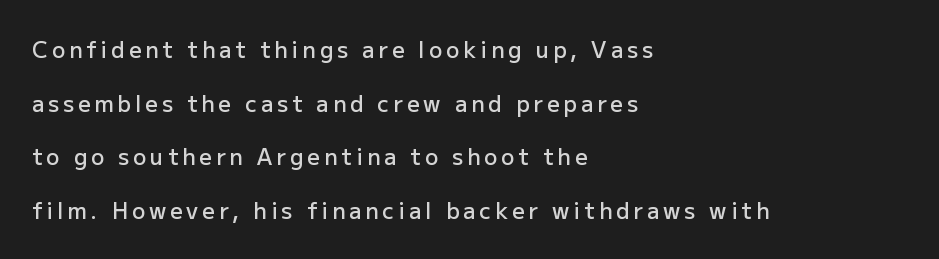
Q: Is the text bold? A: Semi-bold.
Q: Is the text italic (slanted)? A: No, it is upright.
Q: Is the text underlined? A: No.
Q: How is the paragraph aligned? A: Left-aligned.
Q: Is the spacing between lines tight, normal or loose? A: Loose.
